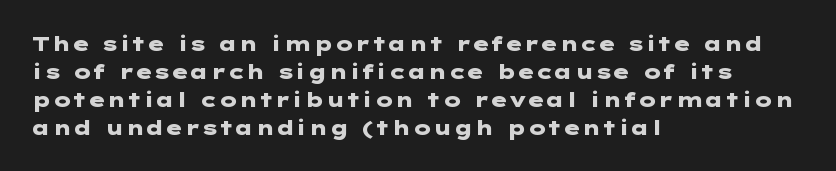
The image shows 20 px bold type, upright; set left-aligned, normal line spacing (1.4x), normal letter spacing, not underlined.
